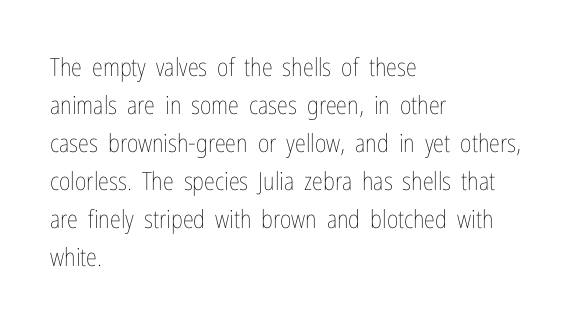
{"italic": "no", "bold": "no", "underline": "no", "align": "left", "line_spacing": "normal", "line_spacing_ratio": 1.52, "letter_spacing": "normal", "letter_spacing_em": 0.0, "glyph_px": 25}
